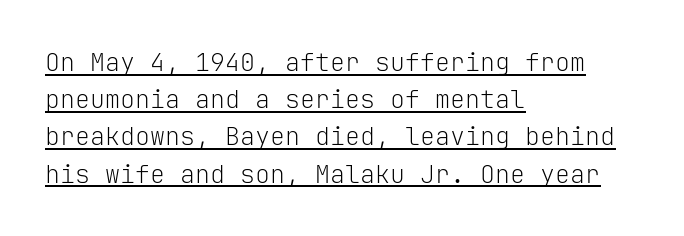
{"italic": "no", "bold": "no", "underline": "yes", "align": "left", "line_spacing": "normal", "line_spacing_ratio": 1.49, "letter_spacing": "normal", "letter_spacing_em": 0.0, "glyph_px": 25}
